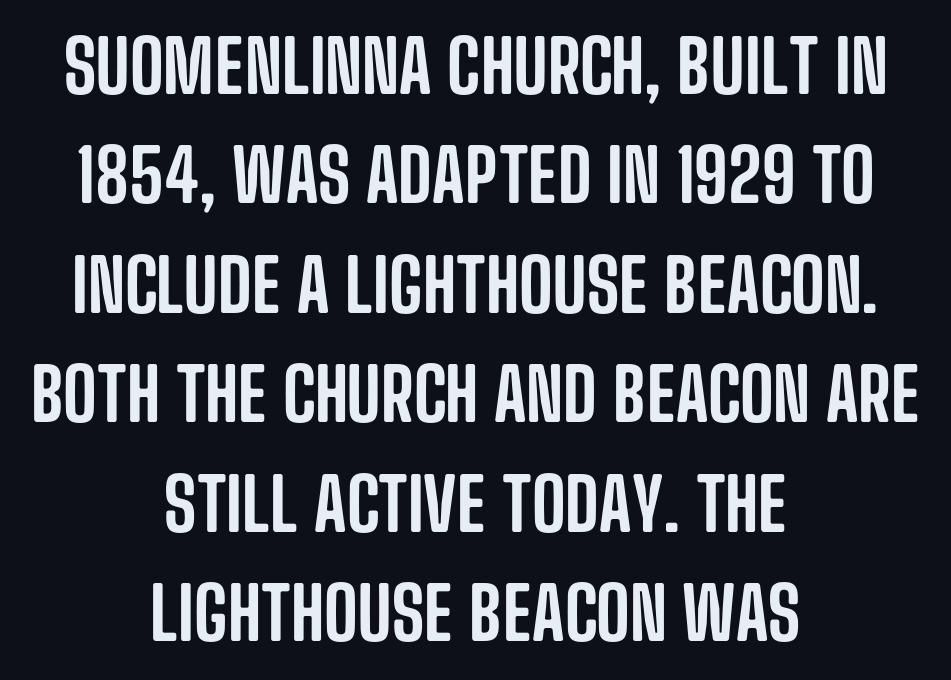
The axis of the letterforms is exactly vertical. The paragraph has two soft edges and a firm central axis. Is there much room between lines? A standard amount, neither cramped nor airy. The space beneath each line is pristine and unruled.
